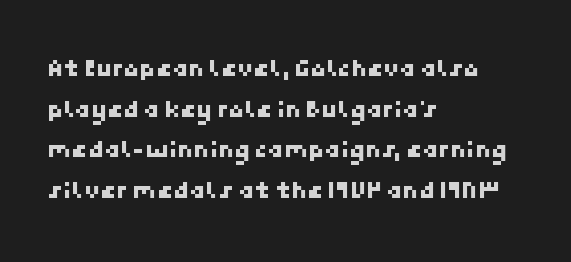
The letterforms sit shoulder to shoulder at normal distance. Successive baselines arrive at the customary interval. Beneath every word, the page is bare. The lines in this sample share a left origin and differ only in where they stop.
